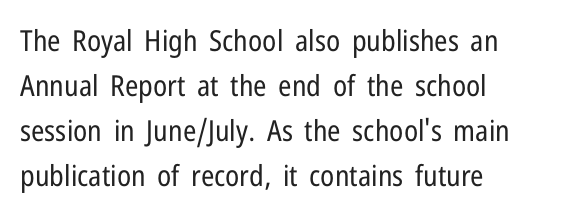
Q: Is the text bold? A: No.
Q: Is the text italic (slanted)? A: No, it is upright.
Q: Is the typeface a serif or a sans-serif typeface? A: Sans-serif.
Q: Is the text underlined? A: No.
Q: How is the paragraph aligned? A: Left-aligned.
Q: Is the spacing between letters normal or unusually wide? A: Normal.
Q: Is the spacing between lines tight, normal or loose? A: Normal.
Q: Width (condensed, normal, or wide)? A: Condensed.
Q: Stroke contrast? A: Low.
Q: x-height? A: Medium.
Q: Monospaced? A: No.
